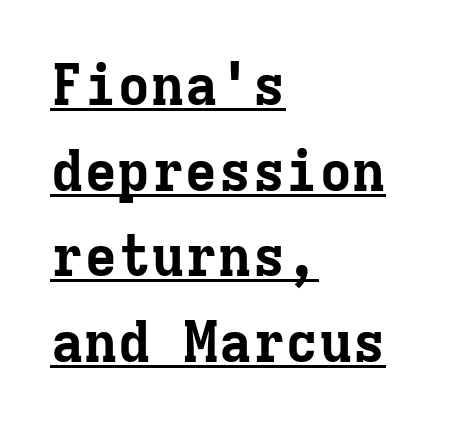
The image shows 56 px bold serif type, upright, monospaced; set left-aligned, normal line spacing (1.53x), normal letter spacing, underlined; low stroke contrast and a medium x-height.
